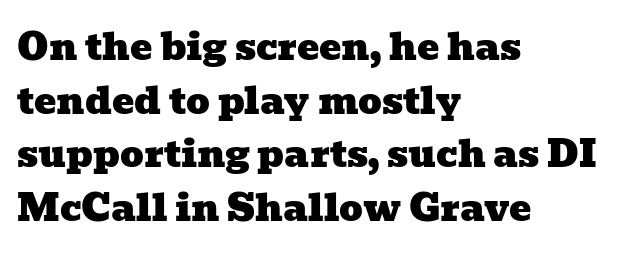
These lines are set flush left with a ragged right edge. Regarding serifs, this sample has them. Each word holds together tightly as a unit, with standard inter-letter gaps. Summary of vertical rhythm: regular, with standard interline spacing. Honestly, there is no underline to notice here at all.
